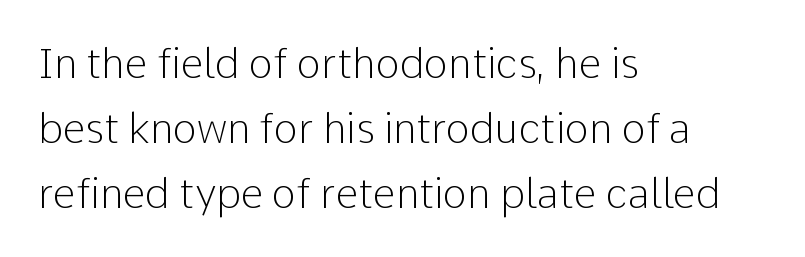
{"serif": "no", "italic": "no", "bold": "no", "weight": "light", "width": "normal", "stroke_contrast": "low", "x_height": "medium", "monospaced": "no", "underline": "no", "align": "left", "line_spacing": "normal", "line_spacing_ratio": 1.58, "letter_spacing": "normal", "letter_spacing_em": 0.0, "glyph_px": 41}
